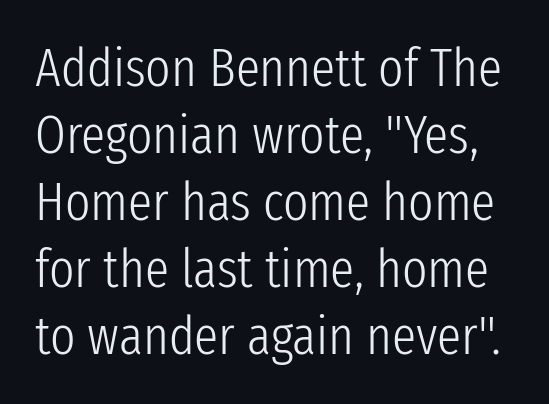
{"serif": "no", "italic": "no", "bold": "no", "weight": "light", "width": "condensed", "stroke_contrast": "low", "x_height": "medium", "monospaced": "no", "underline": "no", "line_spacing_ratio": 1.24, "letter_spacing": "normal", "letter_spacing_em": 0.0, "glyph_px": 54}
